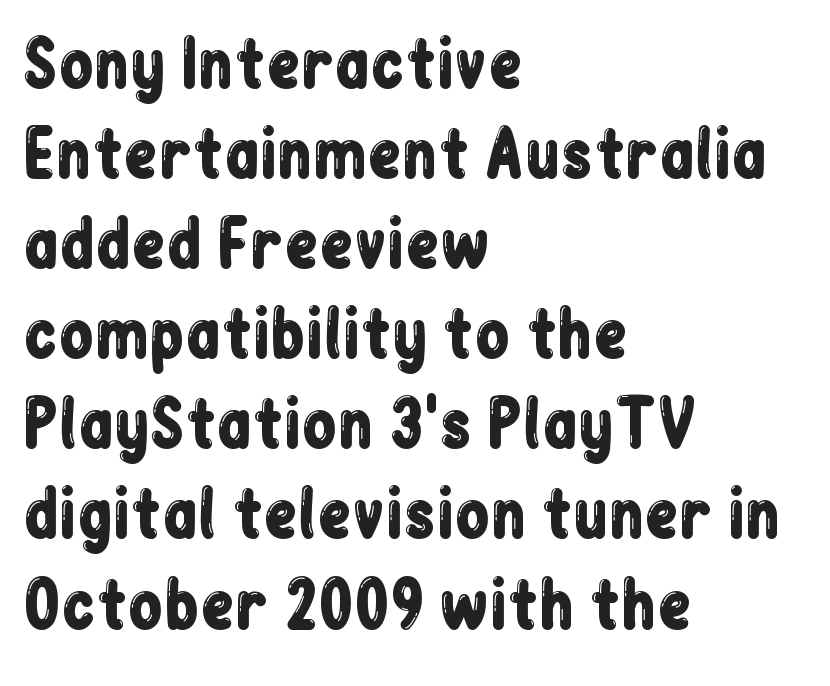
Plain, unruled lines of type. The letters carry no serifs — their stems end cleanly without finishing strokes. Spacing verdict: proportional, widths tailored to each character. The type is set solid horizontally, with unmodified tracking.
